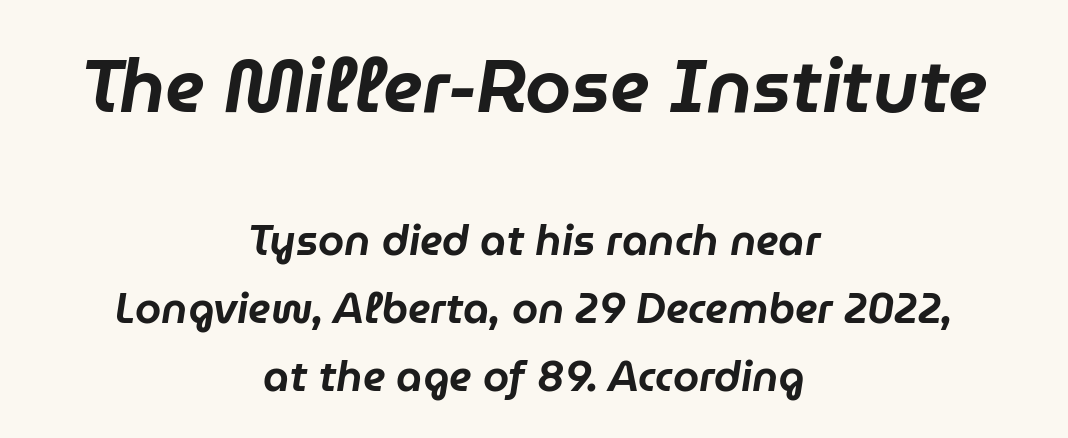
The image shows 74 px text type, italic (leaning right); set centered, normal line spacing (1.62x), normal letter spacing, not underlined; the first (top) block is 1.76x larger; low stroke contrast and a medium x-height.
